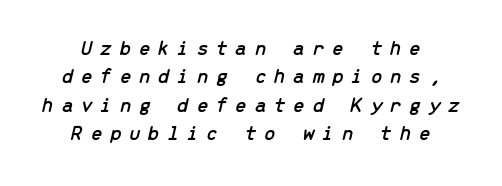
Q: Is the text italic (slanted)? A: Yes, it leans right by about 13 degrees.
Q: Is the text underlined? A: No.
Q: How is the paragraph aligned? A: Centered.
Q: Is the spacing between letters normal or unusually wide? A: Unusually wide.
Q: Is the spacing between lines tight, normal or loose? A: Normal.
